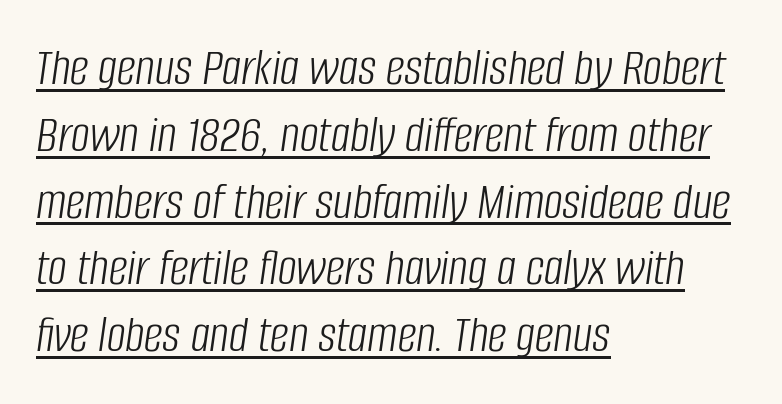
The image shows 53 px light, condensed type, italic (leaning right); set left-aligned, normal line spacing (1.26x), normal letter spacing, underlined; low stroke contrast and a large x-height.
